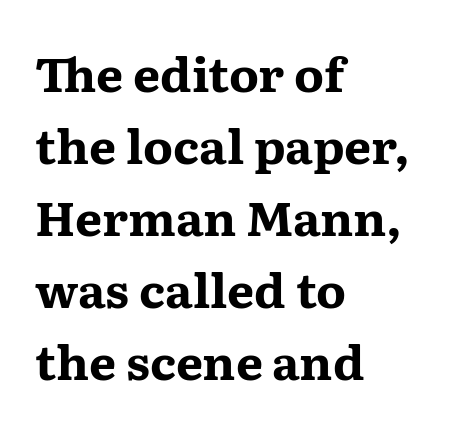
Line beginnings align vertically; line endings do not. One glance says typical: line gaps are just what's usual. Bold? Absolutely — the strokes are thick and heavy. Do the characters align in a grid? No, the font is proportional. Characters follow at the spacing the type designer built in. Serifs: yes, visible at the terminals of the letterforms.
